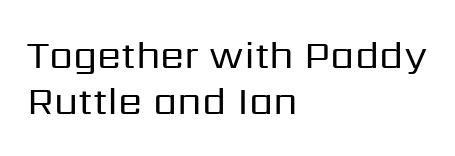
{"serif": "no", "italic": "no", "bold": "no", "weight": "regular", "width": "normal", "stroke_contrast": "low", "x_height": "medium", "monospaced": "no", "underline": "no", "align": "left", "line_spacing_ratio": 1.19, "letter_spacing": "normal", "letter_spacing_em": 0.0, "glyph_px": 39}
